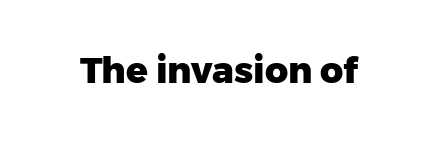
Look at the tracking — it's just the regular setting, nothing added. The strip under each line holds only bare page. Italic? Not at all — the glyphs are vertical. Are there feet on the stems? There aren't — it's a sans. The rendering uses natural spacing where letterforms have individual widths. Strong, thick strokes mark this as bold type.
